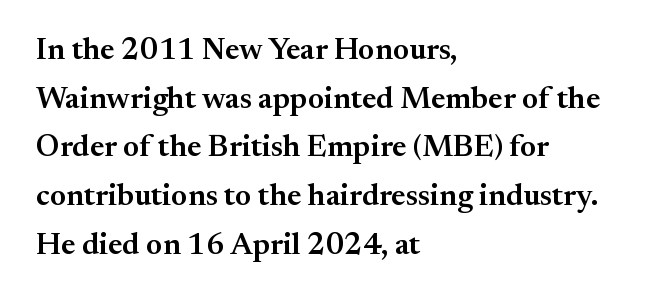
The image shows 31 px semibold serif type, upright; set left-aligned, normal line spacing (1.57x), normal letter spacing, not underlined; medium stroke contrast and a small x-height.
